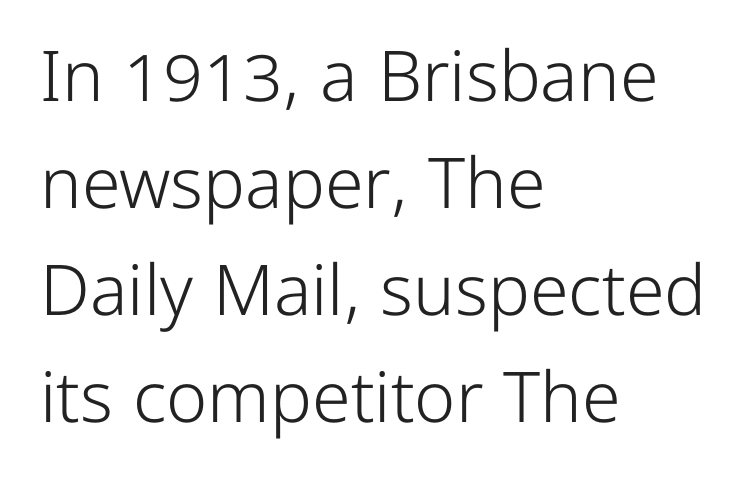
The rag falls on the right side of this text block. Caption: face not bold, strokes unweighted. Descender tails drop into unmarked territory. Notice how descenders clear the ascenders below comfortably — that's standard leading. Each word holds together tightly as a unit, with standard inter-letter gaps. These lines are composed in type without serifs.
